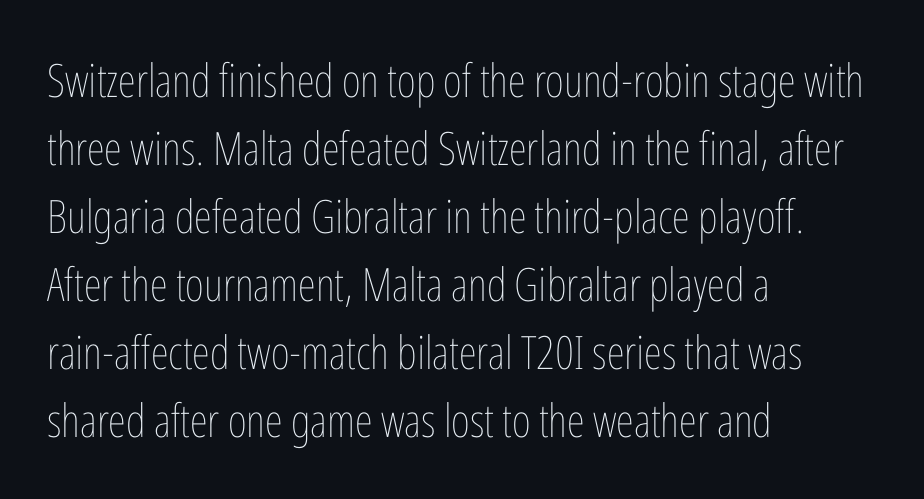
Is the type heavy? It reads as light-to-regular instead. Ascenders rise straight up at ninety degrees. Each new line begins a customary step beneath the previous one. The setting favours the left margin, as ordinary paragraphs usually do. Plain, unruled lines of type. Standard letterfit; no display-style spreading of the glyphs.
